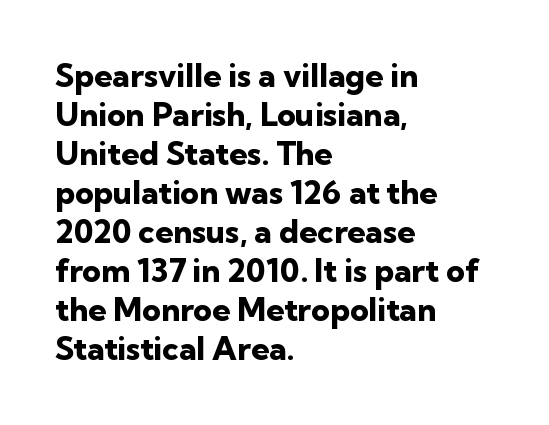
{"serif": "no", "italic": "no", "bold": "yes", "weight": "heavy", "width": "normal", "stroke_contrast": "low", "x_height": "medium", "monospaced": "no", "underline": "no", "align": "left", "line_spacing_ratio": 1.22, "letter_spacing": "normal", "letter_spacing_em": 0.0, "glyph_px": 32}
